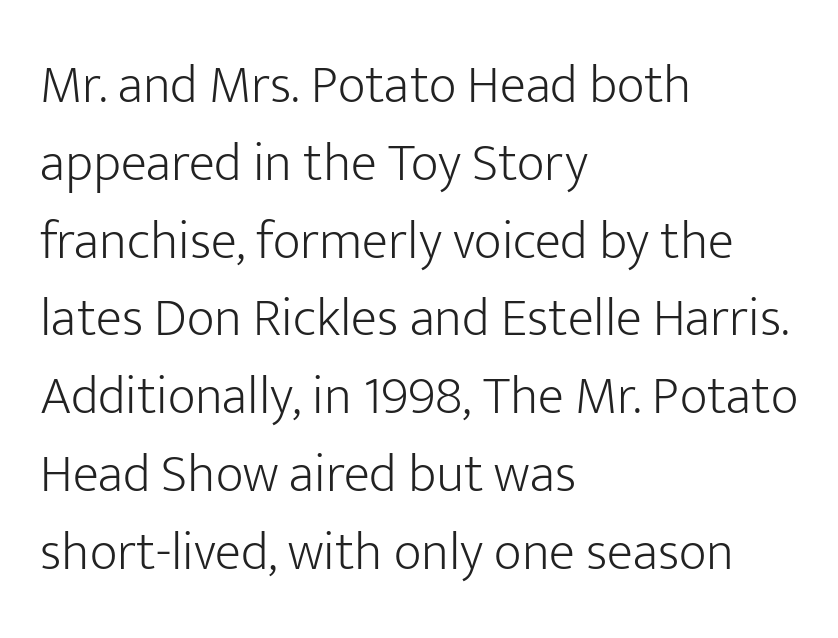
This sample uses plain, unmodified letter spacing. Note the varied advance widths — an 'i' is clearly narrower than an 'm'. The words here are not underlined. Every character sits straight up, as roman type does. Stems and bowls with no extra thickness — not bold. Grotesque or geometric, the face here clearly has no serifs.
